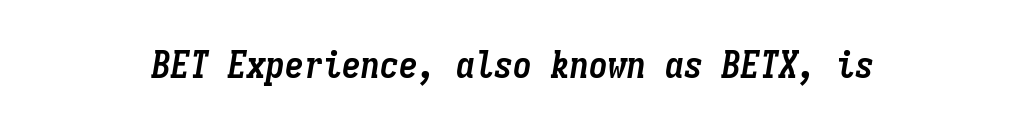
Q: Is the text bold? A: Yes.
Q: Is the text italic (slanted)? A: Yes, it leans right by about 9 degrees.
Q: Is the text underlined? A: No.
Q: Is the spacing between letters normal or unusually wide? A: Normal.
Q: Width (condensed, normal, or wide)? A: Condensed.
Q: Stroke contrast? A: Low.
Q: x-height? A: Medium.
Q: Monospaced? A: Yes.
